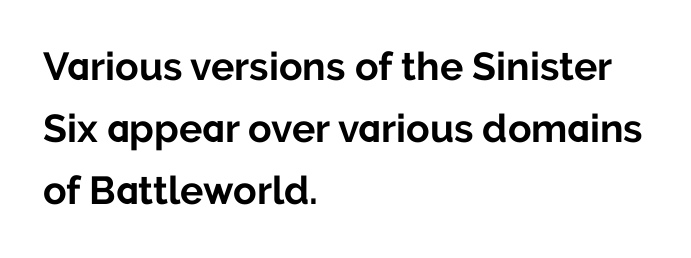
{"serif": "no", "italic": "no", "bold": "yes", "weight": "bold", "width": "normal", "stroke_contrast": "low", "x_height": "medium", "monospaced": "no", "underline": "no", "align": "left", "line_spacing": "normal", "line_spacing_ratio": 1.59, "letter_spacing": "normal", "letter_spacing_em": 0.0, "glyph_px": 39}
